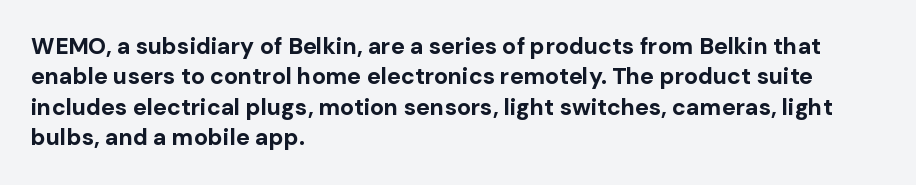
The image shows 23 px bold type, upright; set left-aligned, normal line spacing (1.32x), normal letter spacing, not underlined.
